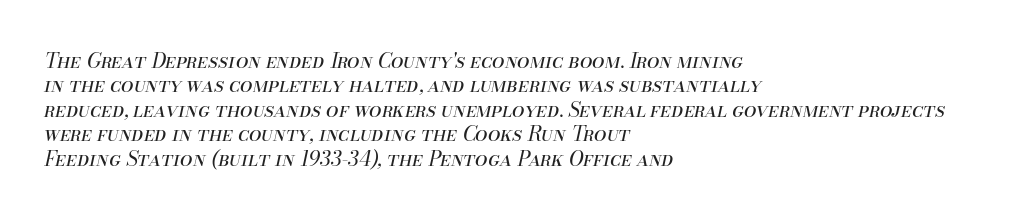
{"italic": "yes", "lean": "right", "slant_degrees": 13, "bold": "no", "underline": "no", "align": "left", "line_spacing_ratio": 1.22, "letter_spacing": "normal", "letter_spacing_em": 0.0, "glyph_px": 20}
